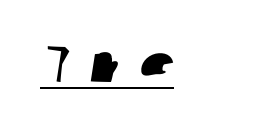
The image shows 53 px sans-serif type; set unusually wide letter spacing (+0.23 em), underlined; low stroke contrast and a medium x-height.
